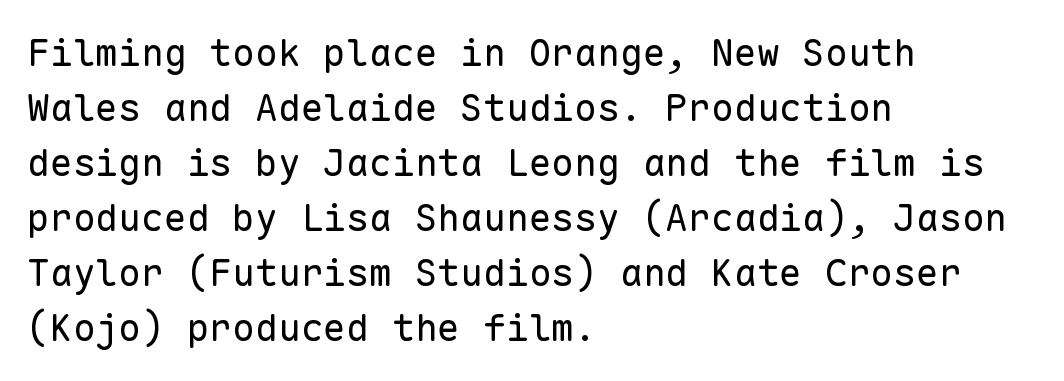
Glance below the letters and you will spot only blank space. Does the leading feel generous? No, just average. The passage shown is not bold in any degree. The lettering stays uniformly vertical, giving the passage a roman look.
